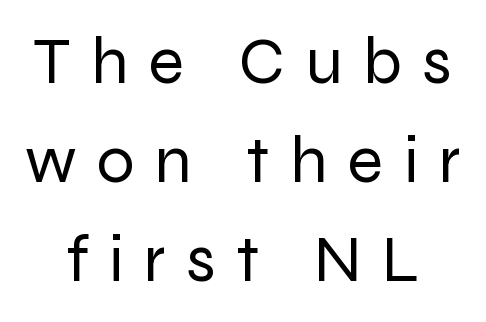
{"serif": "no", "italic": "no", "bold": "no", "weight": "regular", "width": "normal", "stroke_contrast": "low", "x_height": "medium", "monospaced": "no", "underline": "no", "line_spacing": "normal", "line_spacing_ratio": 1.48, "letter_spacing": "wide", "letter_spacing_em": 0.3, "glyph_px": 67}
